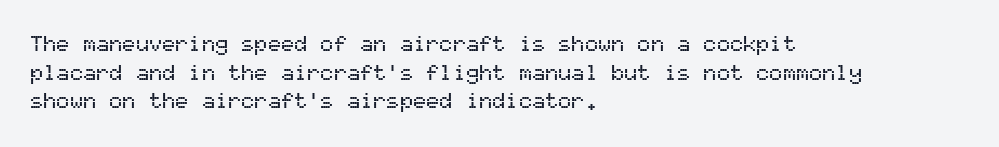
{"italic": "no", "underline": "no", "align": "left", "line_spacing": "normal", "line_spacing_ratio": 1.3, "letter_spacing": "normal", "letter_spacing_em": 0.0, "glyph_px": 22}
